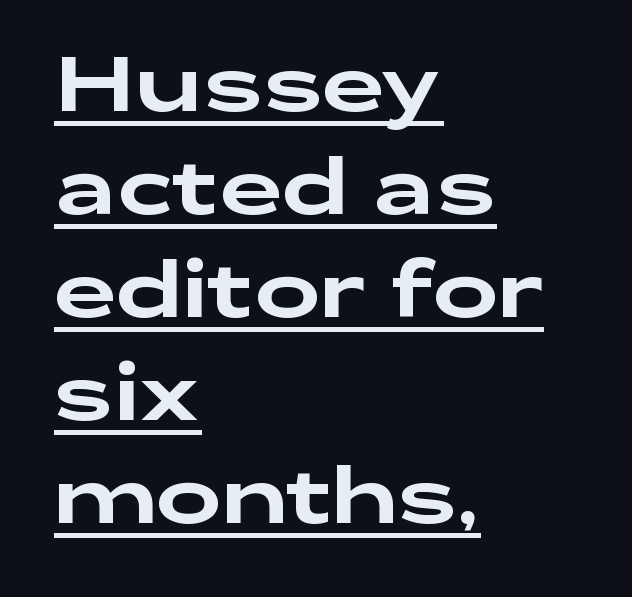
Q: Is the text italic (slanted)? A: No, it is upright.
Q: Is the typeface a serif or a sans-serif typeface? A: Sans-serif.
Q: Is the text underlined? A: Yes.
Q: How is the paragraph aligned? A: Left-aligned.
Q: Is the spacing between letters normal or unusually wide? A: Normal.
Q: Is the spacing between lines tight, normal or loose? A: Normal.
Q: Width (condensed, normal, or wide)? A: Wide.
Q: Stroke contrast? A: Low.
Q: x-height? A: Medium.
Q: Monospaced? A: No.
